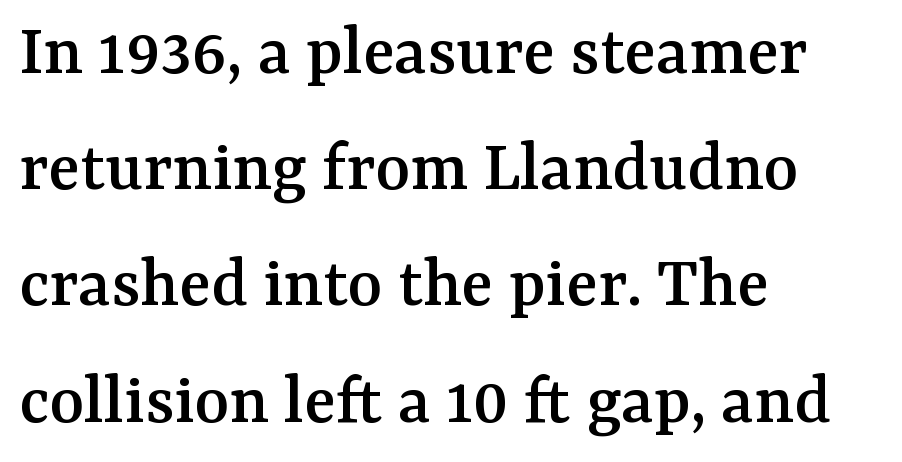
The image shows 74 px serif type, upright; set left-aligned, normal line spacing (1.57x), normal letter spacing, not underlined; medium stroke contrast and a medium x-height.
